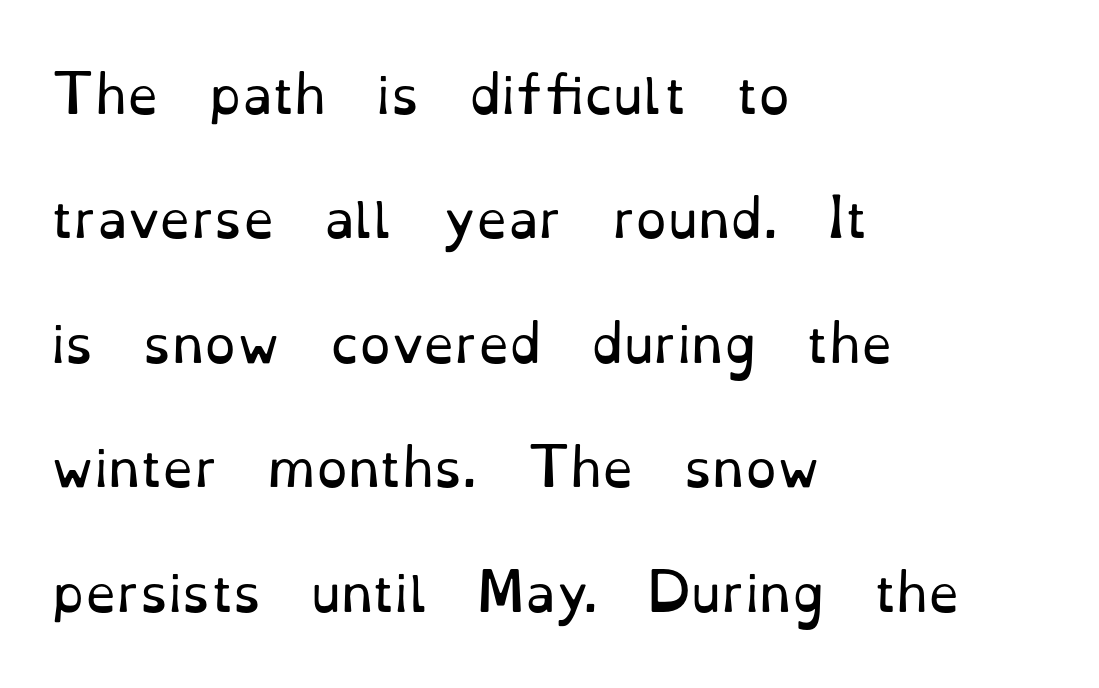
Q: Is the text bold? A: No.
Q: Is the text italic (slanted)? A: No, it is upright.
Q: Is the typeface a serif or a sans-serif typeface? A: Sans-serif.
Q: Is the text underlined? A: No.
Q: How is the paragraph aligned? A: Left-aligned.
Q: Is the spacing between letters normal or unusually wide? A: Normal.
Q: Is the spacing between lines tight, normal or loose? A: Loose.
Q: Width (condensed, normal, or wide)? A: Normal.
Q: Stroke contrast? A: Low.
Q: x-height? A: Small.
Q: Monospaced? A: No.
